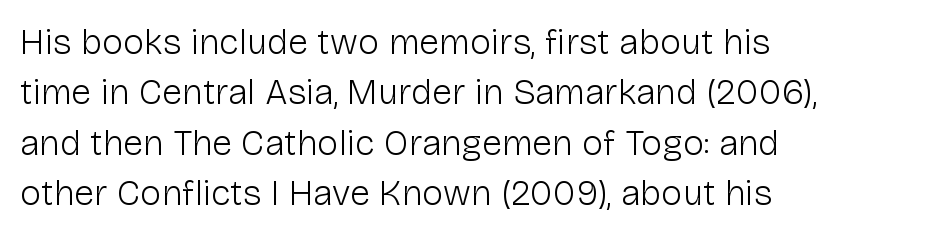
Q: Is the text bold? A: No.
Q: Is the text italic (slanted)? A: No, it is upright.
Q: Is the typeface a serif or a sans-serif typeface? A: Sans-serif.
Q: Is the text underlined? A: No.
Q: How is the paragraph aligned? A: Left-aligned.
Q: Is the spacing between letters normal or unusually wide? A: Normal.
Q: Is the spacing between lines tight, normal or loose? A: Normal.
Q: Width (condensed, normal, or wide)? A: Normal.
Q: Stroke contrast? A: Low.
Q: x-height? A: Medium.
Q: Monospaced? A: No.
